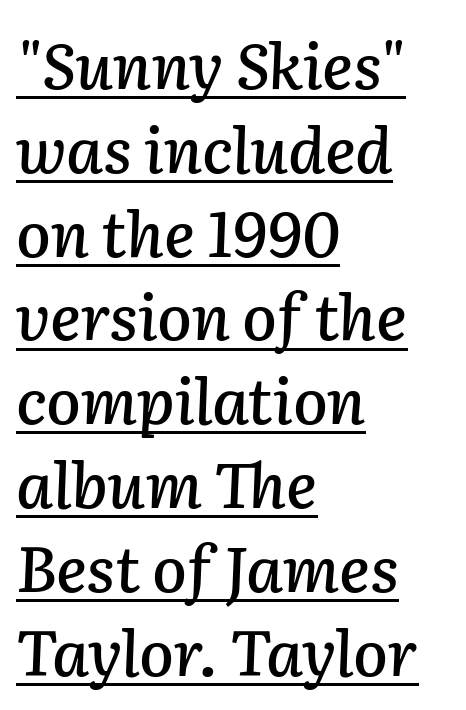
Q: Is the text italic (slanted)? A: Yes, it leans right by about 2 degrees.
Q: Is the text underlined? A: Yes.
Q: How is the paragraph aligned? A: Left-aligned.
Q: Is the spacing between letters normal or unusually wide? A: Normal.
Q: Is the spacing between lines tight, normal or loose? A: Normal.
Q: Width (condensed, normal, or wide)? A: Normal.
Q: Stroke contrast? A: Low.
Q: x-height? A: Medium.
Q: Monospaced? A: No.
